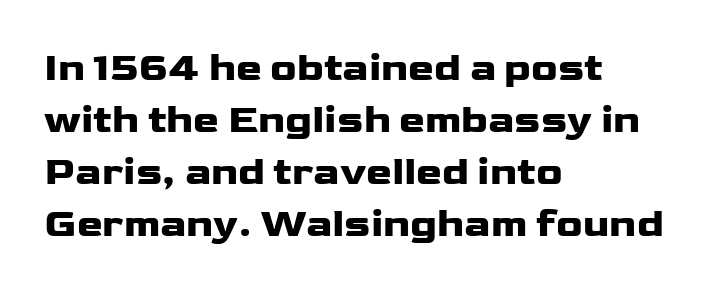
The image shows 39 px heavy, wide sans-serif type, upright; set left-aligned, normal line spacing (1.33x), normal letter spacing, not underlined; low stroke contrast and a medium x-height.
